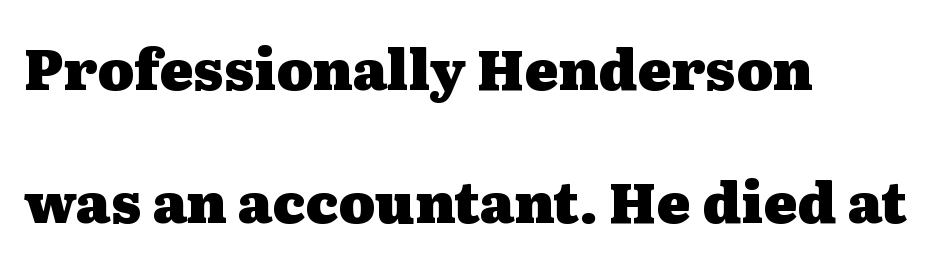
Q: Is the text bold? A: Yes.
Q: Is the text italic (slanted)? A: No, it is upright.
Q: Is the typeface a serif or a sans-serif typeface? A: Serif.
Q: Is the text underlined? A: No.
Q: How is the paragraph aligned? A: Left-aligned.
Q: Is the spacing between letters normal or unusually wide? A: Normal.
Q: Is the spacing between lines tight, normal or loose? A: Loose.
Q: Width (condensed, normal, or wide)? A: Wide.
Q: Stroke contrast? A: Medium.
Q: x-height? A: Medium.
Q: Monospaced? A: No.
